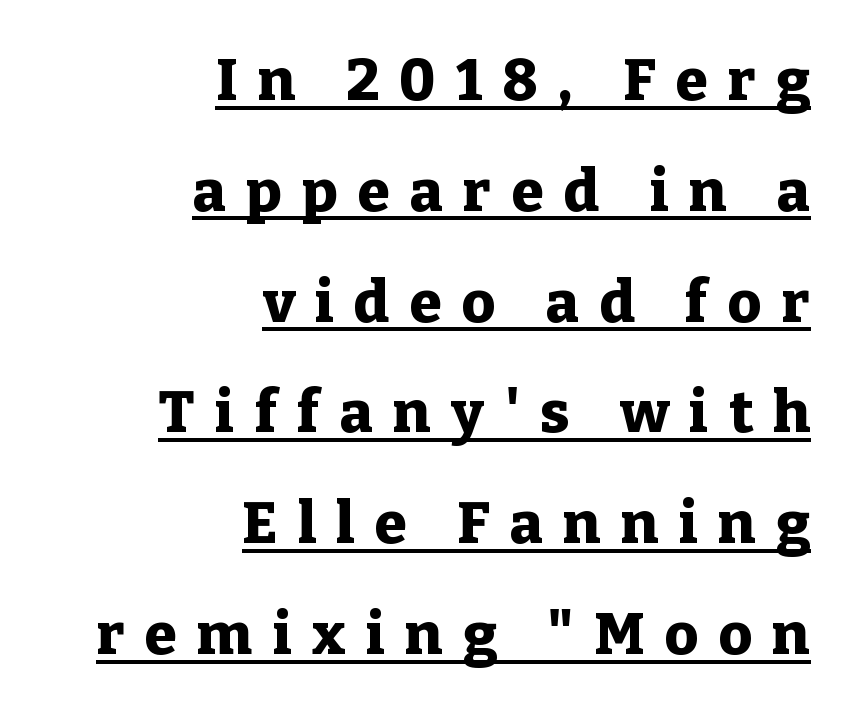
Do the letters lean? They stand straight. This is serif lettering, the kind often seen in printed books. Looks like regular typesetting: each glyph gets only the width it needs. Glance below the letters and you will spot a drawn line.
